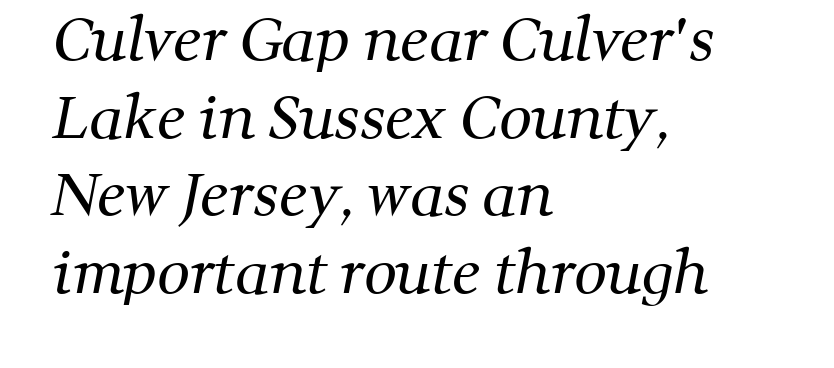
{"serif": "yes", "bold": "no", "weight": "regular", "width": "normal", "stroke_contrast": "medium", "x_height": "medium", "monospaced": "no", "underline": "no", "align": "left", "line_spacing": "normal", "line_spacing_ratio": 1.34, "letter_spacing": "normal", "letter_spacing_em": 0.0, "glyph_px": 58}
